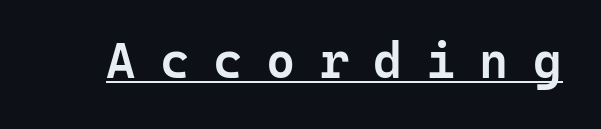
Q: Is the text bold? A: Semi-bold.
Q: Is the text italic (slanted)? A: No, it is upright.
Q: Is the typeface a serif or a sans-serif typeface? A: Sans-serif.
Q: Is the text underlined? A: Yes.
Q: Is the spacing between letters normal or unusually wide? A: Unusually wide.
Q: Width (condensed, normal, or wide)? A: Normal.
Q: Stroke contrast? A: Low.
Q: x-height? A: Medium.
Q: Monospaced? A: Yes.
